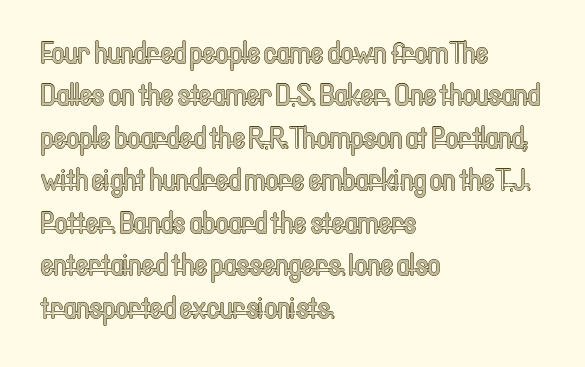
The image shows 31 px condensed type, upright; set left-aligned, normal line spacing (1.37x), normal letter spacing, not underlined; a medium x-height.
